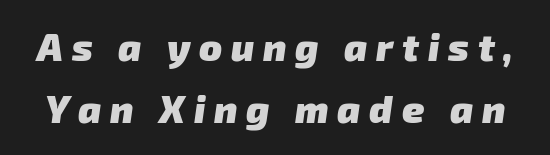
The image shows 38 px heavy sans-serif type; set normal line spacing (1.64x), unusually wide letter spacing (+0.23 em), not underlined; low stroke contrast and a medium x-height.
